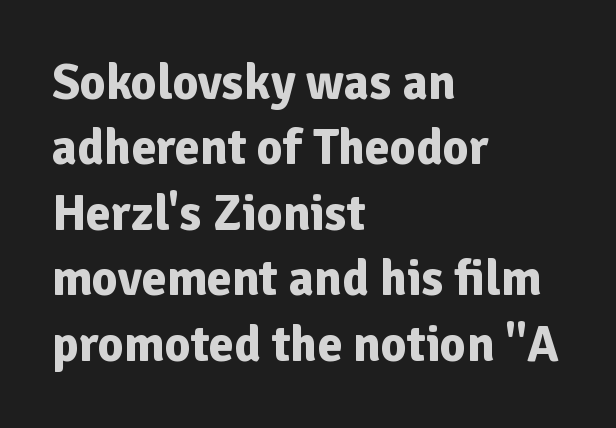
Q: Is the text bold? A: Yes.
Q: Is the text italic (slanted)? A: No, it is upright.
Q: Is the typeface a serif or a sans-serif typeface? A: Sans-serif.
Q: Is the text underlined? A: No.
Q: How is the paragraph aligned? A: Left-aligned.
Q: Is the spacing between letters normal or unusually wide? A: Normal.
Q: Is the spacing between lines tight, normal or loose? A: Normal.
Q: Width (condensed, normal, or wide)? A: Normal.
Q: Stroke contrast? A: Low.
Q: x-height? A: Medium.
Q: Monospaced? A: No.
